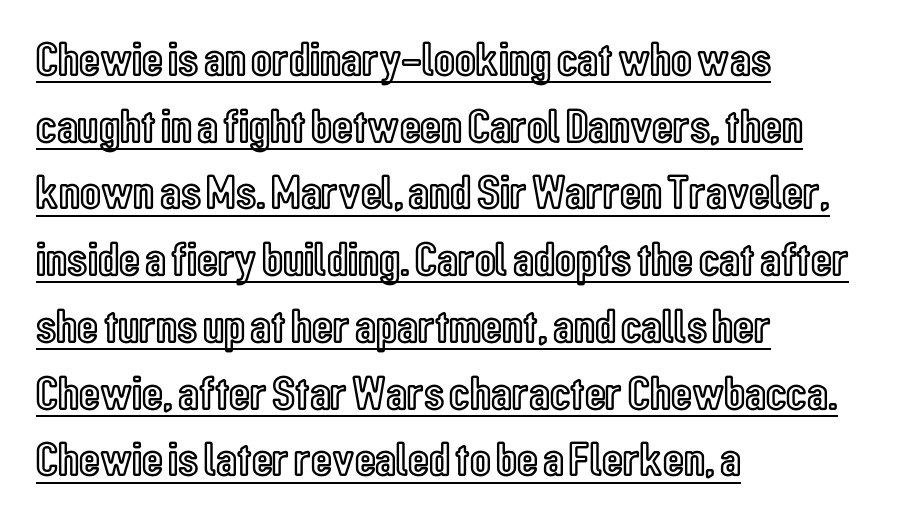
Ascenders rise straight up at ninety degrees. Is this a fixed-width face? No — the glyphs have proportional, varying widths. Nobody touched the tracking dial on this one. The lines in this sample share a left origin and differ only in where they stop.
